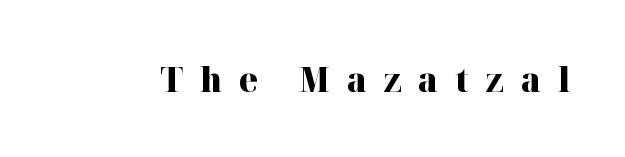
Q: Is the text bold? A: Yes.
Q: Is the text italic (slanted)? A: No, it is upright.
Q: Is the typeface a serif or a sans-serif typeface? A: Serif.
Q: Is the text underlined? A: No.
Q: Is the spacing between letters normal or unusually wide? A: Unusually wide.
Q: Width (condensed, normal, or wide)? A: Normal.
Q: Stroke contrast? A: High.
Q: x-height? A: Medium.
Q: Monospaced? A: No.
